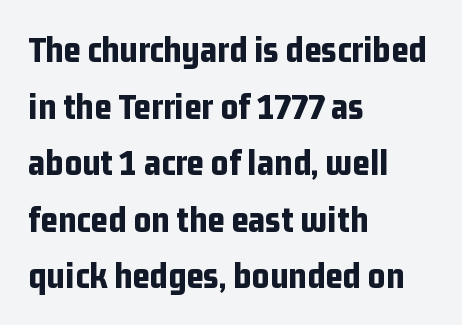
The image shows 38 px bold, condensed sans-serif type, upright; set left-aligned, normal line spacing (1.49x), normal letter spacing, not underlined; low stroke contrast and a medium x-height.
